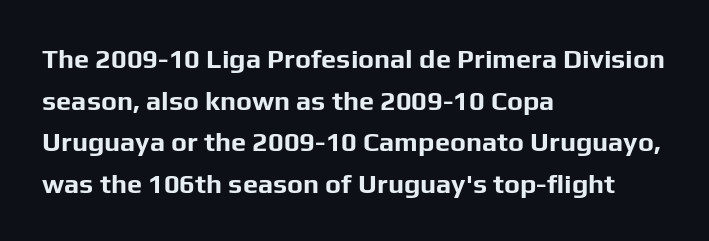
{"italic": "no", "bold": "yes", "underline": "no", "align": "left", "line_spacing": "normal", "line_spacing_ratio": 1.54, "letter_spacing": "normal", "letter_spacing_em": 0.0, "glyph_px": 27}
